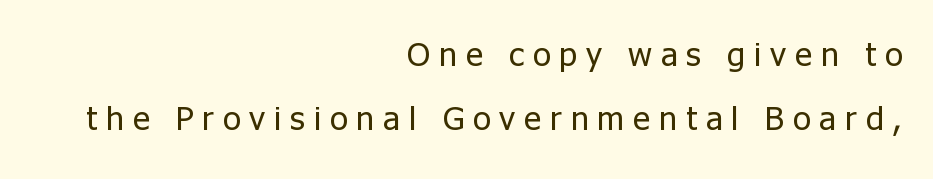
Q: Is the text bold? A: No.
Q: Is the text italic (slanted)? A: No, it is upright.
Q: Is the typeface a serif or a sans-serif typeface? A: Sans-serif.
Q: Is the text underlined? A: No.
Q: How is the paragraph aligned? A: Right-aligned.
Q: Is the spacing between letters normal or unusually wide? A: Unusually wide.
Q: Is the spacing between lines tight, normal or loose? A: Loose.
Q: Width (condensed, normal, or wide)? A: Normal.
Q: Stroke contrast? A: Low.
Q: x-height? A: Medium.
Q: Monospaced? A: No.
